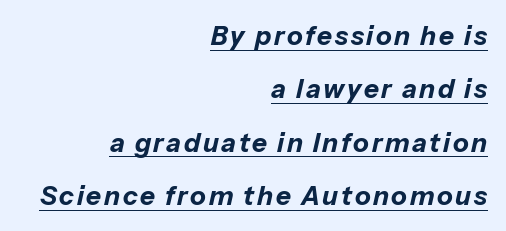
The image shows 26 px bold type, italic (leaning right); set right-aligned, loose line spacing (2.05x), underlined.
